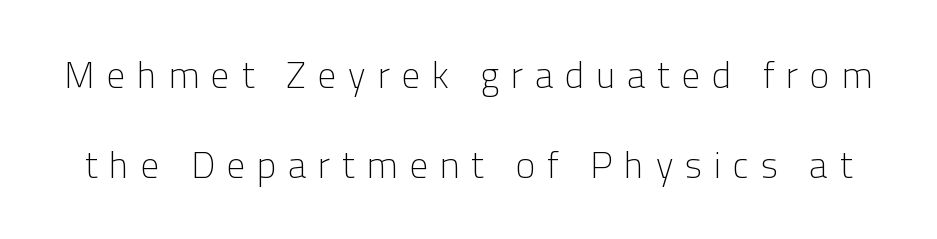
{"serif": "no", "italic": "no", "bold": "no", "weight": "light", "width": "normal", "stroke_contrast": "low", "x_height": "medium", "monospaced": "no", "underline": "no", "line_spacing": "loose", "line_spacing_ratio": 2.42, "letter_spacing": "wide", "letter_spacing_em": 0.32, "glyph_px": 37}
